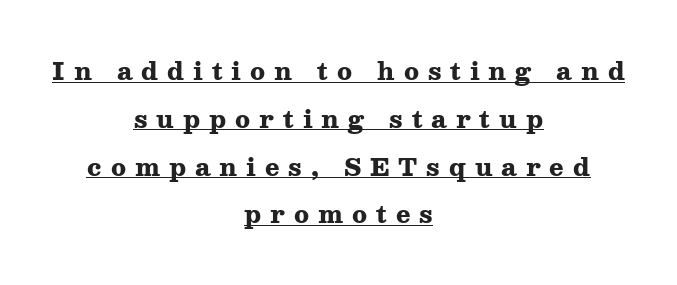
The image shows 24 px bold type, upright; set centered, loose line spacing (1.99x), unusually wide letter spacing (+0.37 em), underlined.
